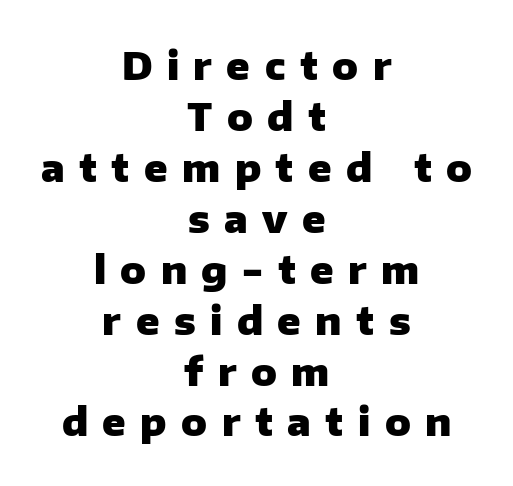
The image shows 38 px heavy sans-serif type, upright; set centered, normal line spacing (1.34x), unusually wide letter spacing (+0.38 em), not underlined; low stroke contrast and a medium x-height.
